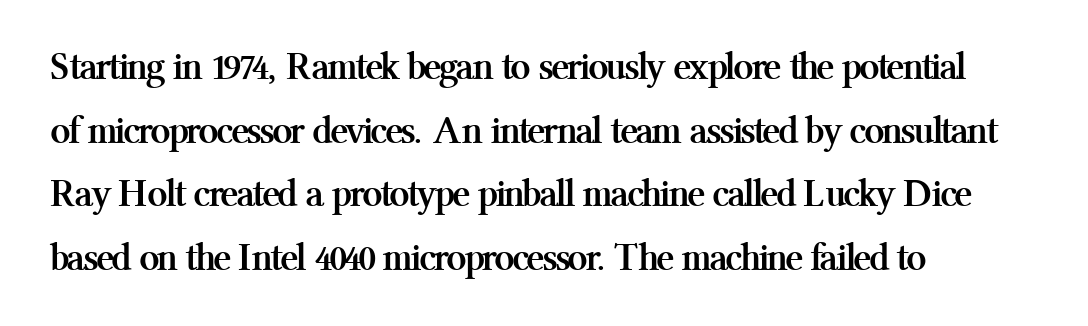
The lines are quadded left. Does the weight exceed regular? Yes, all the way to bold. Each new line begins a customary step beneath the previous one. Typographically, this falls in the serif category.
